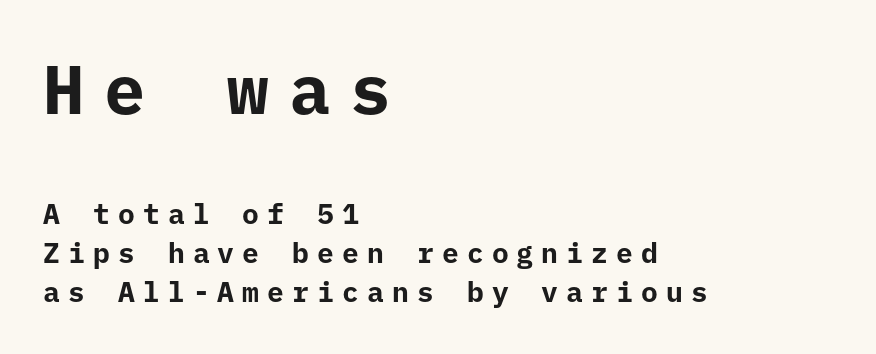
What's the leading like? Ordinary, nothing unusual. Underlining? Definitely not there. The glyphs have the mass of a bold cut. This layout puts the oversized block above and the modest block below. To sum up the face: it is a sans, with no serifs.
